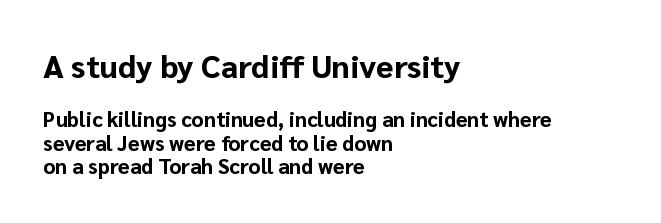
Q: Is the text bold? A: Yes.
Q: Is the text italic (slanted)? A: No, it is upright.
Q: Is the typeface a serif or a sans-serif typeface? A: Sans-serif.
Q: Is the text underlined? A: No.
Q: How is the paragraph aligned? A: Left-aligned.
Q: Is the spacing between letters normal or unusually wide? A: Normal.
Q: Is the spacing between lines tight, normal or loose? A: Tight.
Q: Which block of text is set in a larger size, the first (top) or the second (bottom)? A: The first (top) one.
Q: Width (condensed, normal, or wide)? A: Normal.
Q: Stroke contrast? A: Low.
Q: x-height? A: Medium.
Q: Monospaced? A: No.
